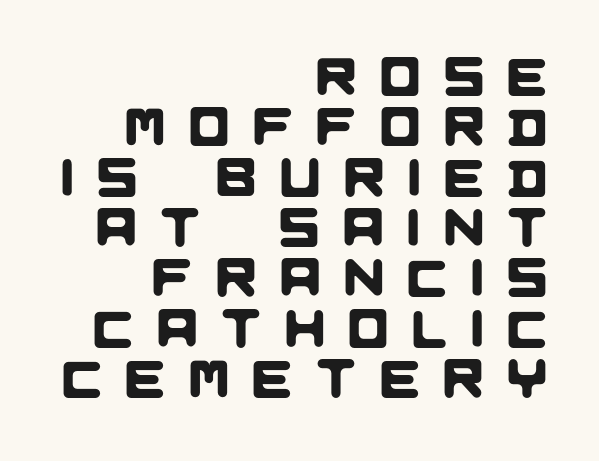
Here the designer chose a conventional face with non-uniform glyph widths. Typographically, this falls in the sans-serif category. The face used here is rendered with a markedly widened letterfit. Students, observe: this is what under-led, compact text looks like. Quick note: underline off.
